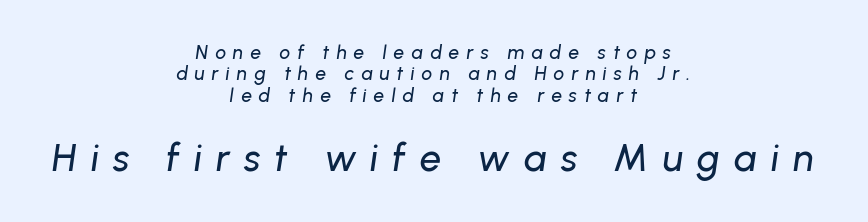
The image shows 38 px text type, italic (leaning right); set centered, tight line spacing (1.12x), unusually wide letter spacing (+0.37 em), not underlined; the second (bottom) block is 2.0x larger; low stroke contrast and a medium x-height.
